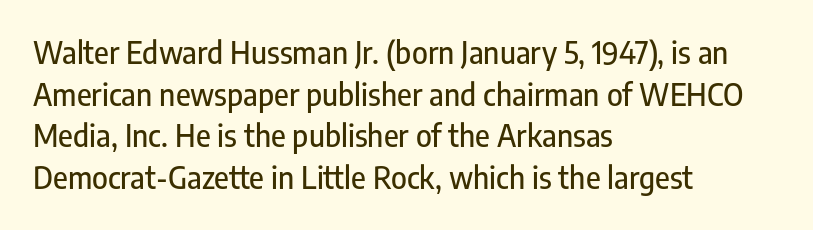
Q: Is the text italic (slanted)? A: No, it is upright.
Q: Is the typeface a serif or a sans-serif typeface? A: Sans-serif.
Q: Is the text underlined? A: No.
Q: How is the paragraph aligned? A: Left-aligned.
Q: Is the spacing between letters normal or unusually wide? A: Normal.
Q: Is the spacing between lines tight, normal or loose? A: Normal.
Q: Width (condensed, normal, or wide)? A: Condensed.
Q: Stroke contrast? A: Low.
Q: x-height? A: Medium.
Q: Monospaced? A: No.
